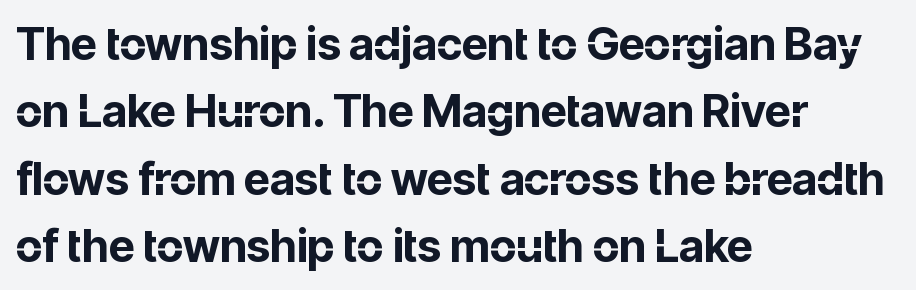
Q: Is the text bold? A: Yes.
Q: Is the text italic (slanted)? A: No, it is upright.
Q: Is the typeface a serif or a sans-serif typeface? A: Sans-serif.
Q: Is the text underlined? A: No.
Q: How is the paragraph aligned? A: Left-aligned.
Q: Is the spacing between letters normal or unusually wide? A: Normal.
Q: Is the spacing between lines tight, normal or loose? A: Normal.
Q: Width (condensed, normal, or wide)? A: Normal.
Q: Stroke contrast? A: Low.
Q: x-height? A: Medium.
Q: Monospaced? A: No.
